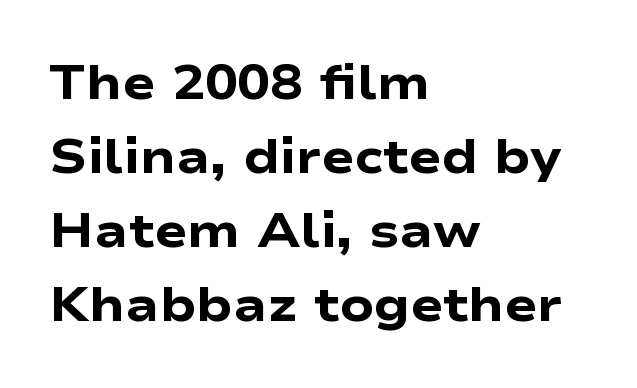
{"serif": "no", "italic": "no", "bold": "yes", "weight": "heavy", "width": "wide", "stroke_contrast": "low", "x_height": "medium", "monospaced": "no", "underline": "no", "align": "left", "line_spacing": "normal", "line_spacing_ratio": 1.51, "letter_spacing": "normal", "letter_spacing_em": 0.0, "glyph_px": 49}
